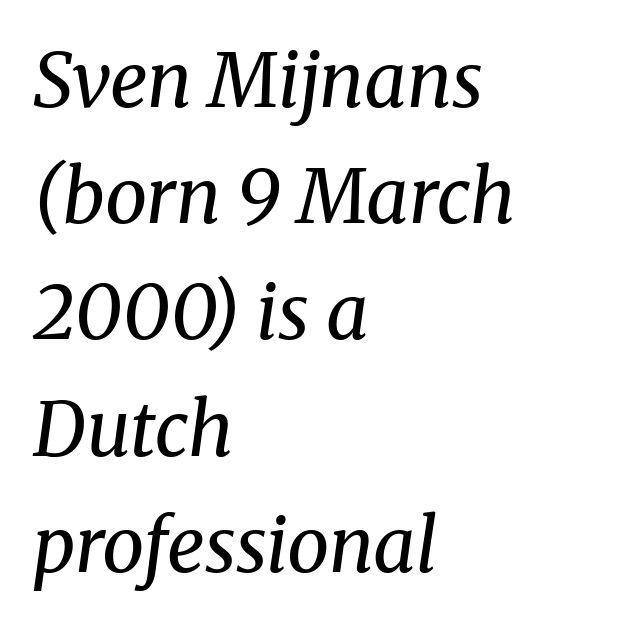
Q: Is the text bold? A: No.
Q: Is the text italic (slanted)? A: Yes, it leans right by about 8 degrees.
Q: Is the typeface a serif or a sans-serif typeface? A: Serif.
Q: Is the text underlined? A: No.
Q: How is the paragraph aligned? A: Left-aligned.
Q: Is the spacing between letters normal or unusually wide? A: Normal.
Q: Is the spacing between lines tight, normal or loose? A: Normal.
Q: Width (condensed, normal, or wide)? A: Normal.
Q: Stroke contrast? A: Medium.
Q: x-height? A: Medium.
Q: Monospaced? A: No.
